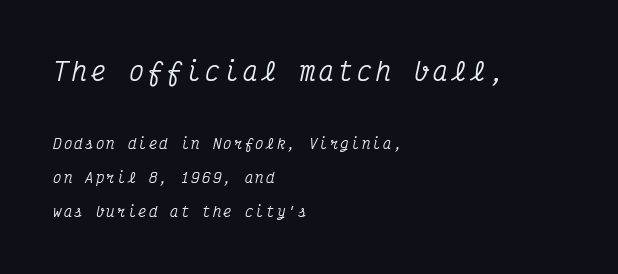
{"italic": "yes", "lean": "right", "slant_degrees": 12, "underline": "no", "align": "left", "line_spacing": "loose", "line_spacing_ratio": 2.41, "larger_block": "first", "size_ratio": 1.79, "glyph_px": 25}
